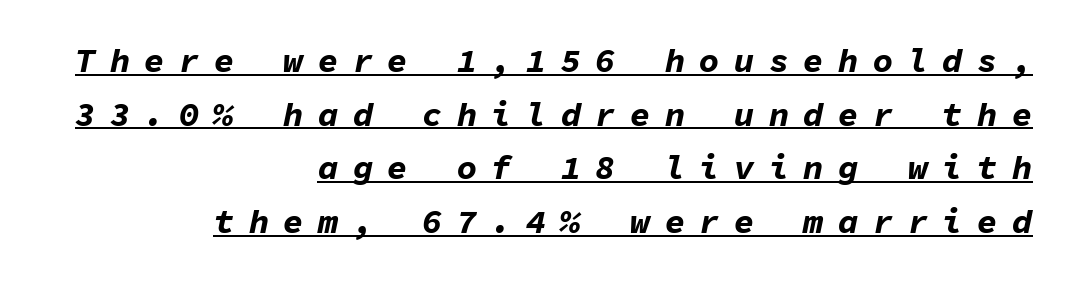
{"italic": "yes", "lean": "right", "slant_degrees": 11, "bold": "yes", "weight": "bold", "width": "normal", "stroke_contrast": "low", "x_height": "medium", "monospaced": "yes", "underline": "yes", "align": "right", "line_spacing": "normal", "line_spacing_ratio": 1.58, "letter_spacing": "wide", "letter_spacing_em": 0.42, "glyph_px": 34}
